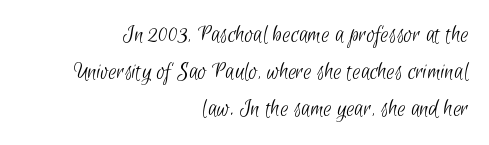
{"bold": "no", "underline": "no", "align": "right", "line_spacing": "normal", "line_spacing_ratio": 1.49, "letter_spacing": "normal", "letter_spacing_em": 0.0, "glyph_px": 25}
